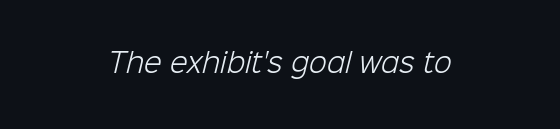
{"bold": "no", "underline": "no", "align": "center", "letter_spacing": "normal", "letter_spacing_em": 0.0, "glyph_px": 26}
